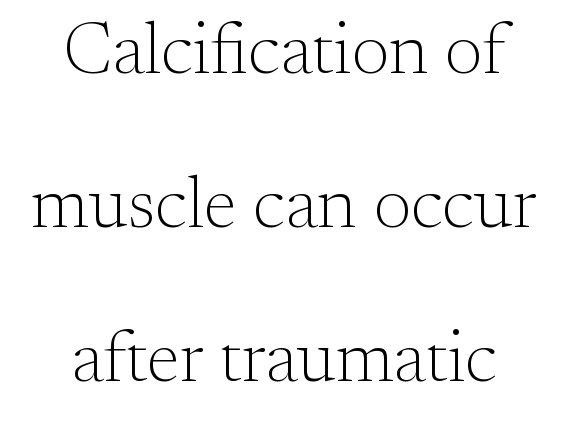
Counters stay open thanks to moderate or lighter strokes. Serif or sans? Serif — the stroke terminals have little feet. Ordinary non-slanted type is in use. One glance says open: line gaps are wider than usual. You could not count columns in this text — the font is proportionally spaced.
